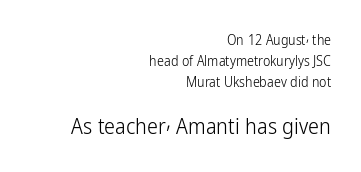
{"italic": "no", "bold": "no", "underline": "no", "align": "right", "line_spacing": "normal", "line_spacing_ratio": 1.49, "letter_spacing": "normal", "letter_spacing_em": 0.0, "larger_block": "second", "size_ratio": 1.57, "glyph_px": 22}
